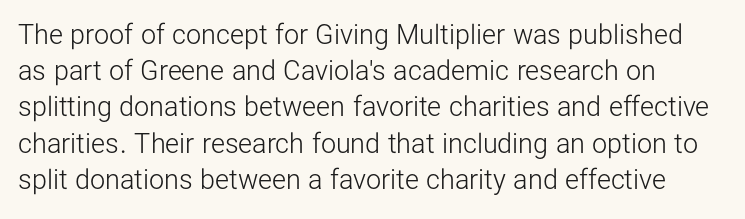
The image shows 27 px text type, upright; set normal line spacing (1.34x), normal letter spacing, not underlined.
